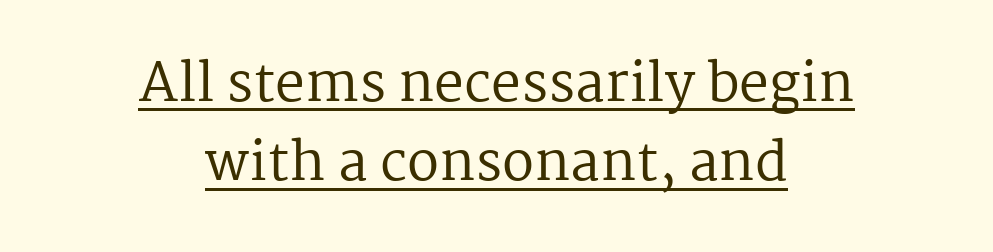
Every character sits straight up, as roman type does. Quick note: interline space is typical. Does the type have serifs? Yes, each stem ends in a small foot. The passage shown is not bold in any degree. Quick note: underline on. Think of a printed novel: that variable character pitch is what you see here.
